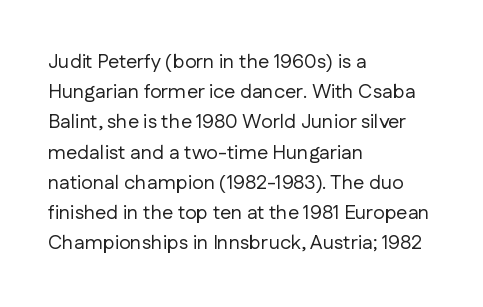
{"italic": "no", "bold": "no", "underline": "no", "align": "left", "line_spacing": "normal", "line_spacing_ratio": 1.51, "letter_spacing": "normal", "letter_spacing_em": 0.0, "glyph_px": 20}
